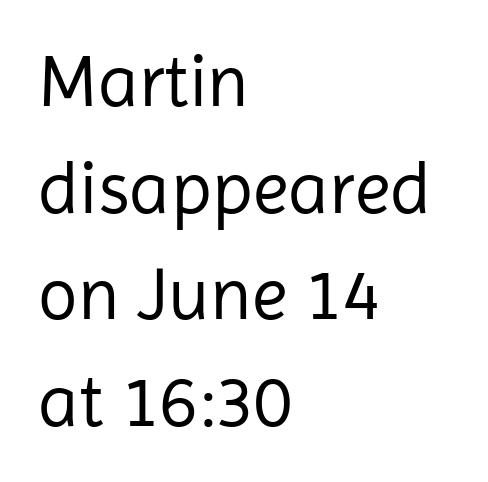
Q: Is the text bold? A: No.
Q: Is the text italic (slanted)? A: No, it is upright.
Q: Is the typeface a serif or a sans-serif typeface? A: Sans-serif.
Q: Is the text underlined? A: No.
Q: How is the paragraph aligned? A: Left-aligned.
Q: Is the spacing between letters normal or unusually wide? A: Normal.
Q: Is the spacing between lines tight, normal or loose? A: Normal.
Q: Width (condensed, normal, or wide)? A: Normal.
Q: Stroke contrast? A: Low.
Q: x-height? A: Medium.
Q: Monospaced? A: No.
